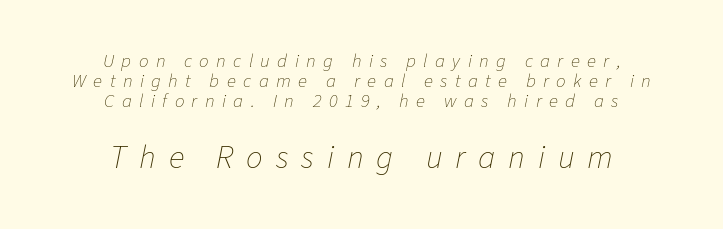
{"italic": "yes", "lean": "right", "slant_degrees": 11, "bold": "no", "weight": "thin", "width": "normal", "stroke_contrast": "low", "x_height": "medium", "monospaced": "no", "underline": "no", "align": "center", "line_spacing": "tight", "line_spacing_ratio": 1.06, "letter_spacing": "wide", "letter_spacing_em": 0.39, "larger_block": "second", "size_ratio": 1.74, "glyph_px": 33}
